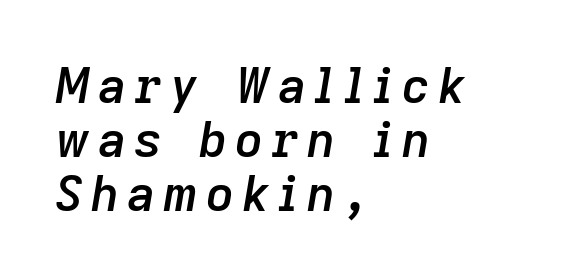
Q: Is the text bold? A: Semi-bold.
Q: Is the text italic (slanted)? A: Yes, it leans right by about 9 degrees.
Q: Is the text underlined? A: No.
Q: How is the paragraph aligned? A: Left-aligned.
Q: Is the spacing between lines tight, normal or loose? A: Tight.
Q: Width (condensed, normal, or wide)? A: Normal.
Q: Stroke contrast? A: Low.
Q: x-height? A: Medium.
Q: Monospaced? A: No.
